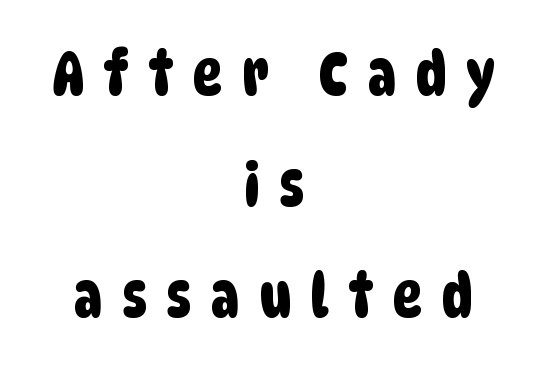
In terms of letterspacing, this is a distinctly airy, spread setting. Each letter keeps its own natural width here, so spacing adapts to shape. This sample is center-justified, so both line endings float freely. Is this a sans? Yes — the strokes have no serifs. Words float on clear page, feet unadorned.
